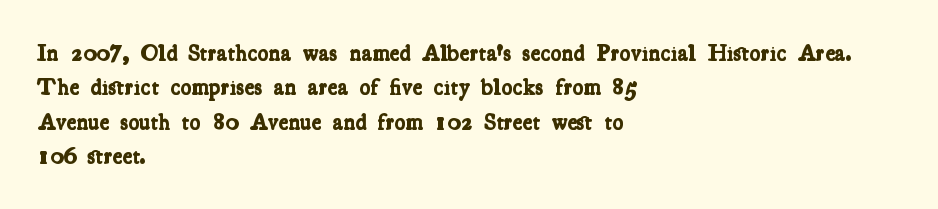
Q: Is the text bold? A: Yes.
Q: Is the text underlined? A: No.
Q: How is the paragraph aligned? A: Left-aligned.
Q: Is the spacing between letters normal or unusually wide? A: Normal.
Q: Is the spacing between lines tight, normal or loose? A: Normal.
